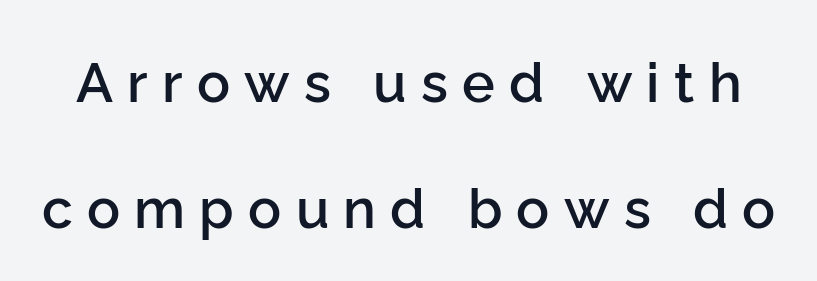
Q: Is the text bold? A: Semi-bold.
Q: Is the text italic (slanted)? A: No, it is upright.
Q: Is the typeface a serif or a sans-serif typeface? A: Sans-serif.
Q: Is the text underlined? A: No.
Q: Is the spacing between letters normal or unusually wide? A: Unusually wide.
Q: Is the spacing between lines tight, normal or loose? A: Loose.
Q: Width (condensed, normal, or wide)? A: Normal.
Q: Stroke contrast? A: Low.
Q: x-height? A: Medium.
Q: Monospaced? A: No.
